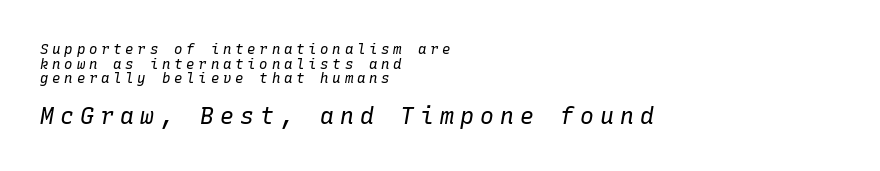
The image shows 23 px text type, italic (leaning right); set left-aligned, tight line spacing (1.05x), unusually wide letter spacing (+0.27 em), not underlined; the second (bottom) block is 1.64x larger.
